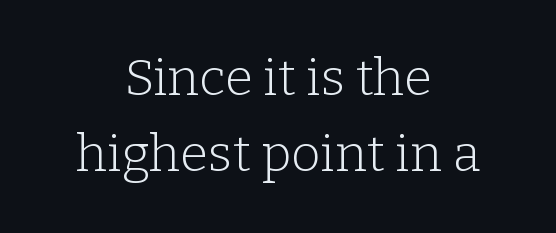
Q: Is the text bold? A: No.
Q: Is the text italic (slanted)? A: No, it is upright.
Q: Is the typeface a serif or a sans-serif typeface? A: Serif.
Q: Is the text underlined? A: No.
Q: How is the paragraph aligned? A: Centered.
Q: Is the spacing between letters normal or unusually wide? A: Normal.
Q: Is the spacing between lines tight, normal or loose? A: Normal.
Q: Width (condensed, normal, or wide)? A: Normal.
Q: Stroke contrast? A: Low.
Q: x-height? A: Medium.
Q: Monospaced? A: No.
